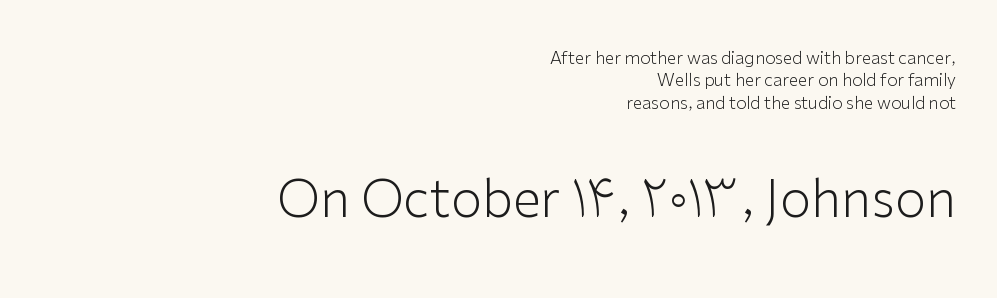
{"serif": "no", "italic": "no", "bold": "no", "weight": "light", "width": "normal", "stroke_contrast": "low", "x_height": "medium", "monospaced": "no", "underline": "no", "align": "right", "line_spacing": "normal", "line_spacing_ratio": 1.31, "letter_spacing": "normal", "letter_spacing_em": 0.0, "larger_block": "second", "size_ratio": 3.0, "glyph_px": 51}
